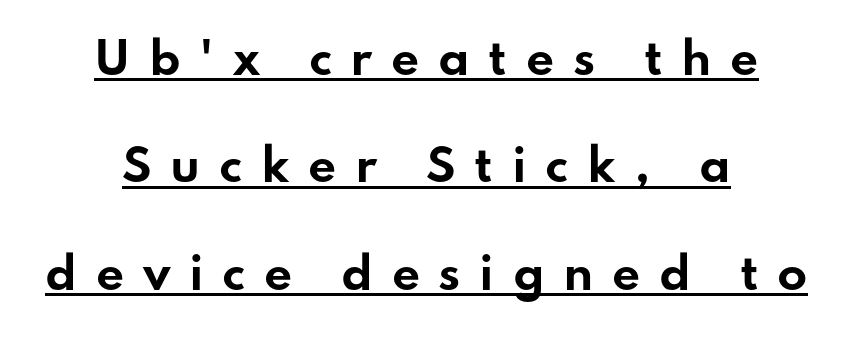
Q: Is the text bold? A: Yes.
Q: Is the text italic (slanted)? A: No, it is upright.
Q: Is the typeface a serif or a sans-serif typeface? A: Sans-serif.
Q: Is the text underlined? A: Yes.
Q: How is the paragraph aligned? A: Centered.
Q: Is the spacing between letters normal or unusually wide? A: Unusually wide.
Q: Is the spacing between lines tight, normal or loose? A: Loose.
Q: Width (condensed, normal, or wide)? A: Wide.
Q: Stroke contrast? A: Low.
Q: x-height? A: Small.
Q: Monospaced? A: No.
